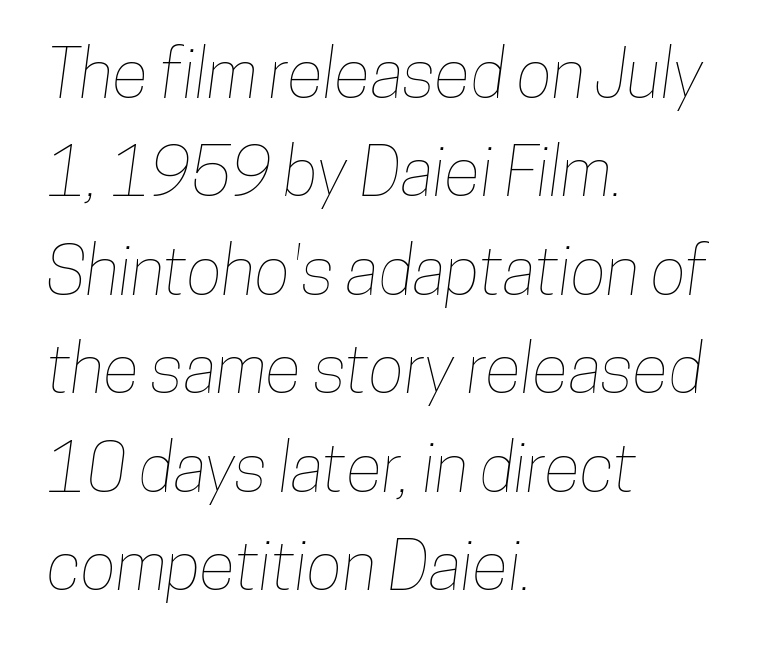
{"width": "condensed", "stroke_contrast": "low", "x_height": "medium", "monospaced": "no", "underline": "no", "align": "left", "line_spacing": "normal", "line_spacing_ratio": 1.47, "letter_spacing": "normal", "letter_spacing_em": 0.0, "glyph_px": 67}
